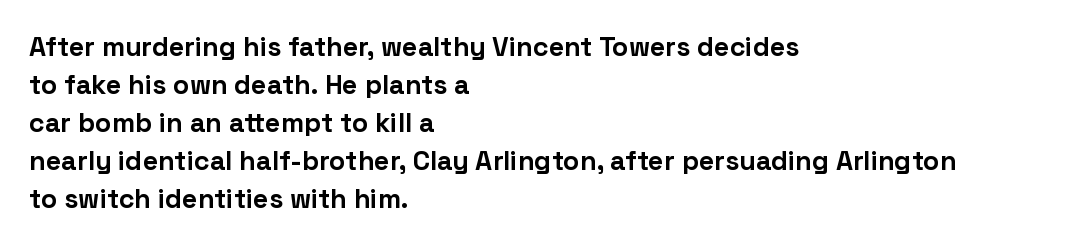
The image shows 27 px bold type, upright; set left-aligned, normal line spacing (1.41x), normal letter spacing, not underlined.
